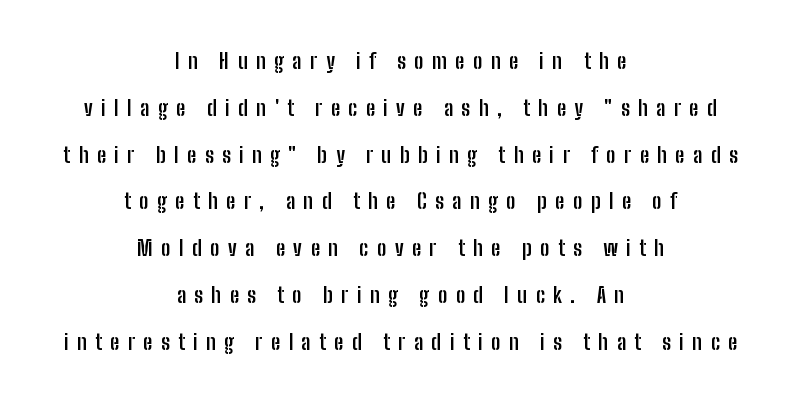
Q: Is the text bold? A: Yes.
Q: Is the text italic (slanted)? A: No, it is upright.
Q: Is the text underlined? A: No.
Q: How is the paragraph aligned? A: Centered.
Q: Is the spacing between letters normal or unusually wide? A: Unusually wide.
Q: Is the spacing between lines tight, normal or loose? A: Loose.
